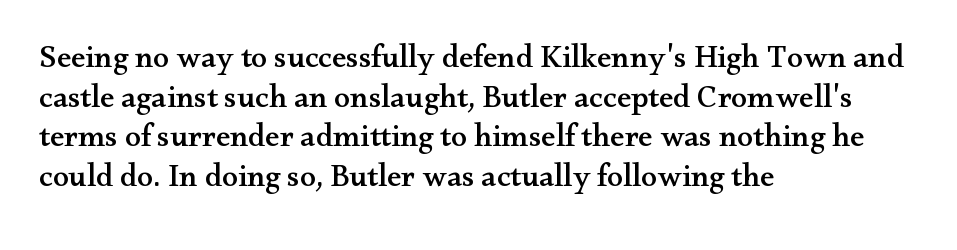
Q: Is the text italic (slanted)? A: No, it is upright.
Q: Is the typeface a serif or a sans-serif typeface? A: Serif.
Q: Is the text underlined? A: No.
Q: How is the paragraph aligned? A: Left-aligned.
Q: Is the spacing between letters normal or unusually wide? A: Normal.
Q: Width (condensed, normal, or wide)? A: Wide.
Q: Stroke contrast? A: Medium.
Q: x-height? A: Small.
Q: Monospaced? A: No.
